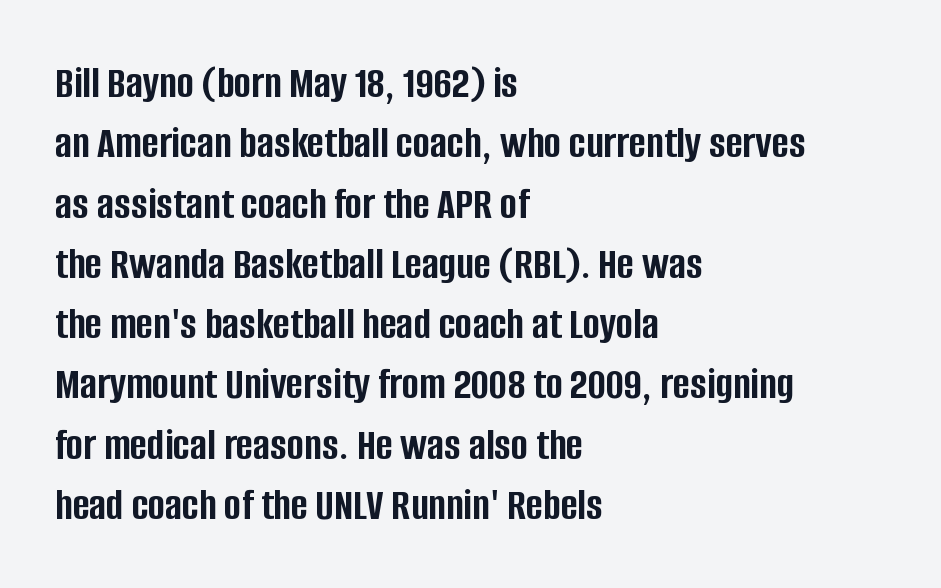
{"serif": "no", "italic": "no", "bold": "yes", "weight": "semibold", "width": "condensed", "stroke_contrast": "low", "x_height": "large", "monospaced": "no", "underline": "no", "align": "left", "line_spacing": "normal", "line_spacing_ratio": 1.31, "letter_spacing": "normal", "letter_spacing_em": 0.0, "glyph_px": 46}
